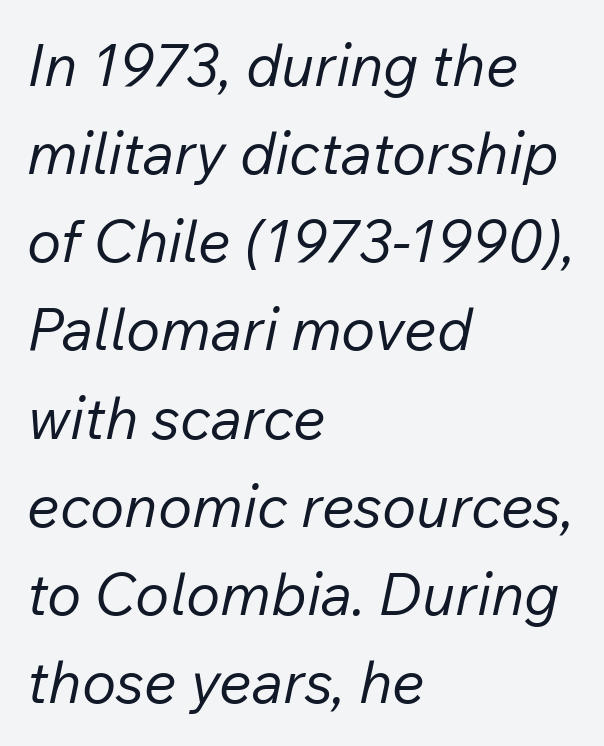
Q: Is the text bold? A: No.
Q: Is the text italic (slanted)? A: Yes, it leans right by about 12 degrees.
Q: Is the text underlined? A: No.
Q: How is the paragraph aligned? A: Left-aligned.
Q: Is the spacing between letters normal or unusually wide? A: Normal.
Q: Is the spacing between lines tight, normal or loose? A: Normal.
Q: Width (condensed, normal, or wide)? A: Normal.
Q: Stroke contrast? A: Low.
Q: x-height? A: Medium.
Q: Monospaced? A: No.
